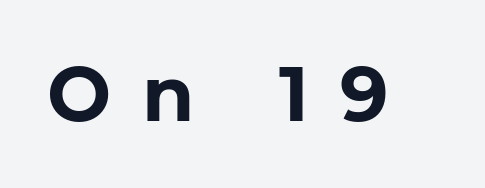
The specimen reads as upright at a glance. Typographically, this falls in the sans-serif category. The font is running at its bold setting. There is plenty of visible air inserted between adjacent glyphs. Note the varied advance widths — an 'i' is clearly narrower than an 'm'. Underlining? Definitely not there.
